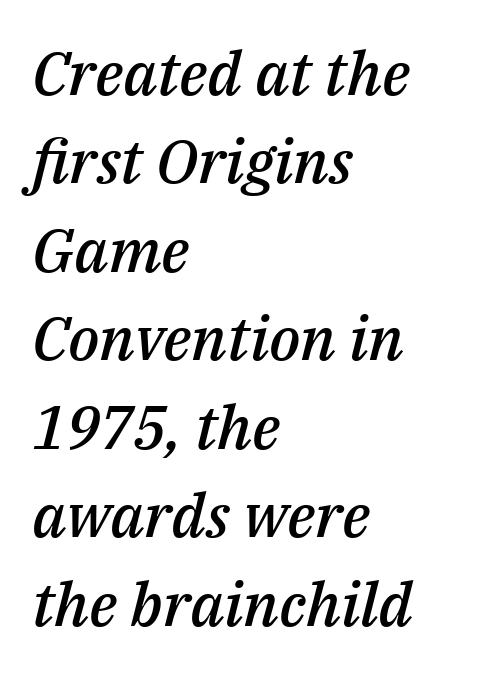
The text block is weighted toward the left margin, trailing off unevenly rightward. Vertical spacing — default. The sample has been set in demibold, a notch under bold. Does the lettering tilt? It does — this is italic. Looks like regular typesetting: each glyph gets only the width it needs.
